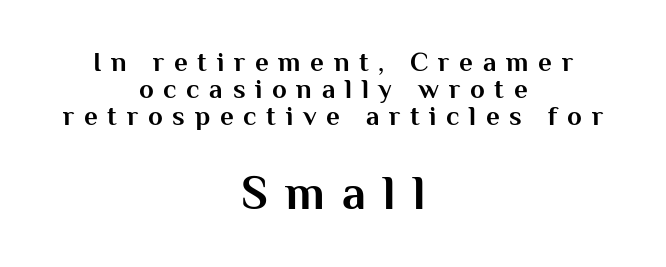
The block sitting lower on the canvas is the one with enlarged characters. The specimen omits any rule beneath the text block's lines. Vertically, the passage feels compressed, each row crowding the next. The axis of the letterforms is exactly vertical. The text was rendered using a sans face with plain stroke endings.
